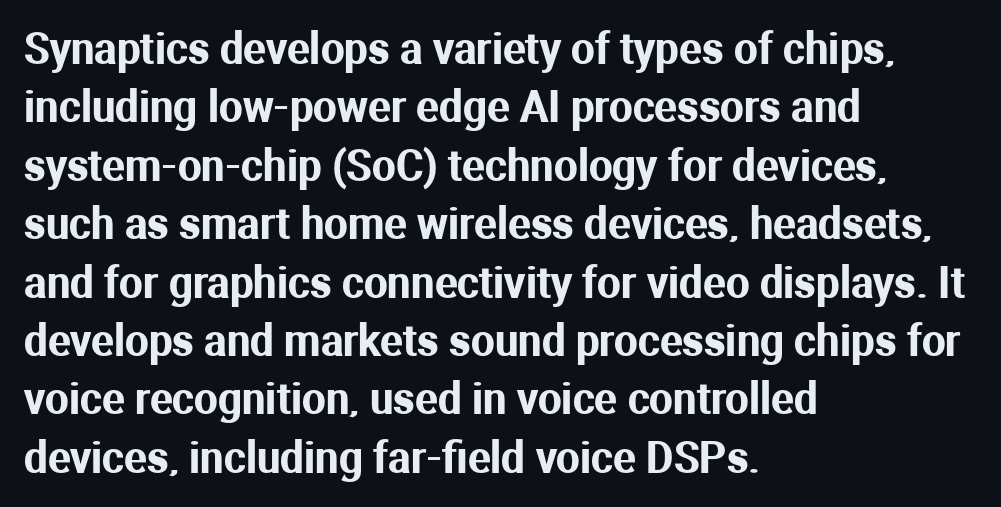
The image shows 42 px sans-serif type, upright; set left-aligned, normal line spacing (1.39x), normal letter spacing, not underlined; medium stroke contrast and a medium x-height.
